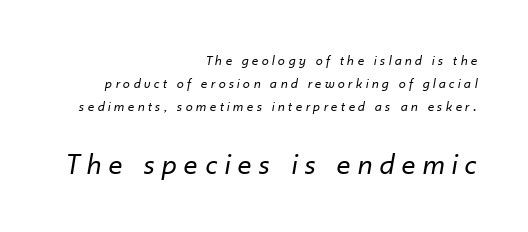
The image shows 30 px regular-weight type, italic (leaning right); set right-aligned, normal line spacing (1.66x), unusually wide letter spacing (+0.26 em), not underlined; the second (bottom) block is 2.14x larger; low stroke contrast and a small x-height.
